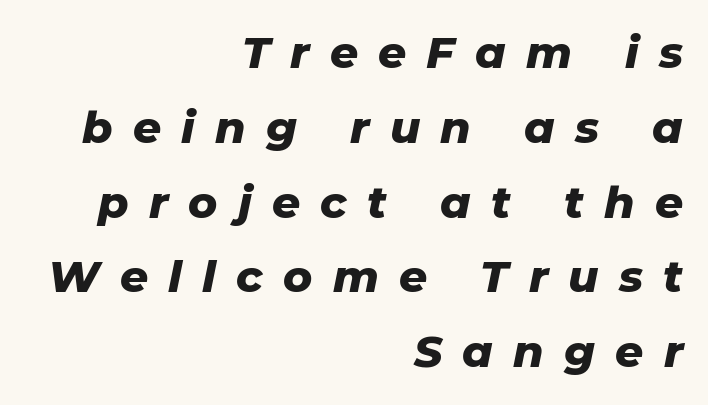
Q: Is the text bold? A: Yes.
Q: Is the text italic (slanted)? A: Yes, it leans right by about 11 degrees.
Q: Is the text underlined? A: No.
Q: How is the paragraph aligned? A: Right-aligned.
Q: Is the spacing between letters normal or unusually wide? A: Unusually wide.
Q: Is the spacing between lines tight, normal or loose? A: Normal.
Q: Width (condensed, normal, or wide)? A: Normal.
Q: Stroke contrast? A: Low.
Q: x-height? A: Medium.
Q: Monospaced? A: No.
